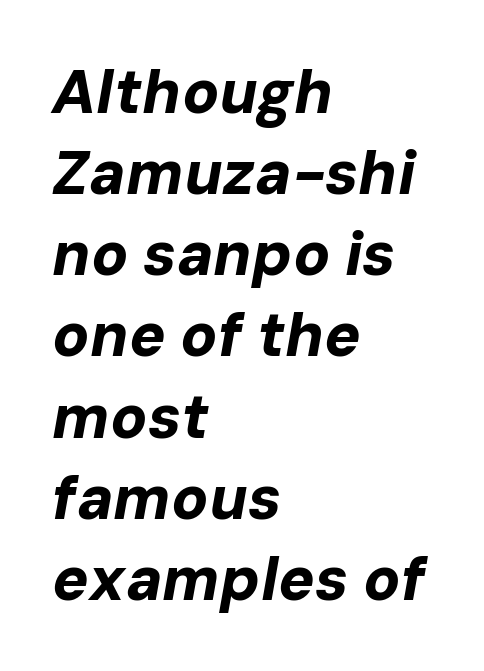
{"italic": "yes", "lean": "right", "slant_degrees": 10, "bold": "yes", "weight": "bold", "width": "normal", "stroke_contrast": "low", "x_height": "medium", "monospaced": "no", "underline": "no", "align": "left", "line_spacing": "normal", "line_spacing_ratio": 1.33, "letter_spacing": "normal", "letter_spacing_em": 0.0, "glyph_px": 61}
